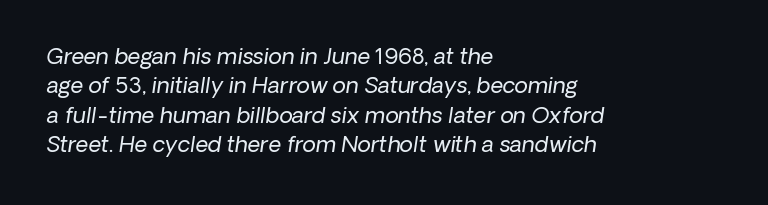
Caption: face not bold, strokes unweighted. How are the letters spaced? Ordinarily, with no added tracking. Summary of vertical rhythm: regular, with standard interline spacing. Plain, unruled lines of type. The paragraph has a hard left edge and a soft right edge.
